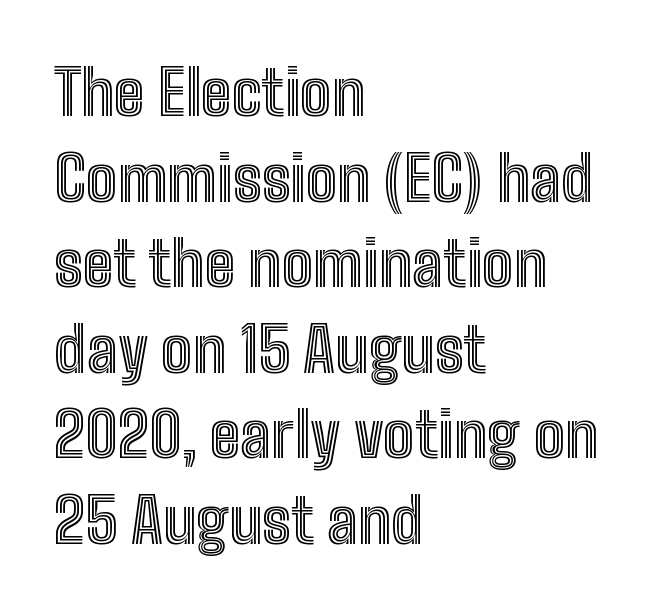
The image shows 62 px condensed type, upright; set left-aligned, normal line spacing (1.38x), normal letter spacing, not underlined; a medium x-height.
